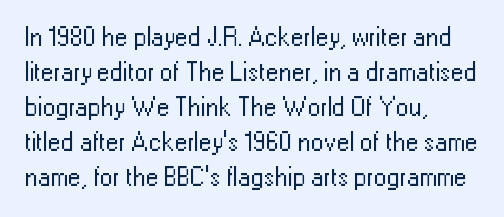
Q: Is the text bold? A: No.
Q: Is the text italic (slanted)? A: No, it is upright.
Q: Is the text underlined? A: No.
Q: How is the paragraph aligned? A: Left-aligned.
Q: Is the spacing between letters normal or unusually wide? A: Normal.
Q: Is the spacing between lines tight, normal or loose? A: Normal.
